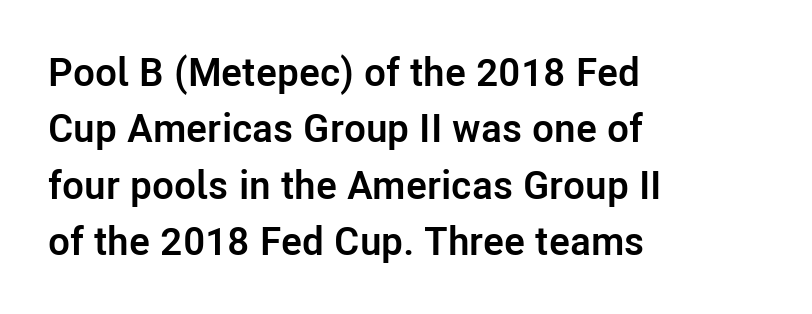
The image shows 40 px semibold sans-serif type, upright; set left-aligned, normal line spacing (1.41x), normal letter spacing, not underlined; low stroke contrast and a medium x-height.
